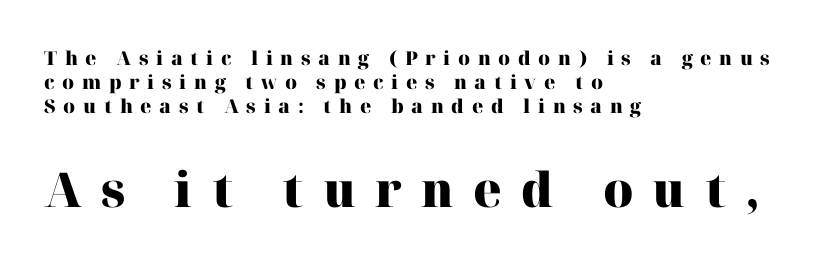
The rows are spaced the way most documents space them. Which of the two is more prominent by size? The second, at the bottom. The face used here is proportionally spaced, like ordinary book or web type. In terms of letterspacing, this is a distinctly airy, spread setting. Stroke thickness is high; the sample reads as a true bold.
